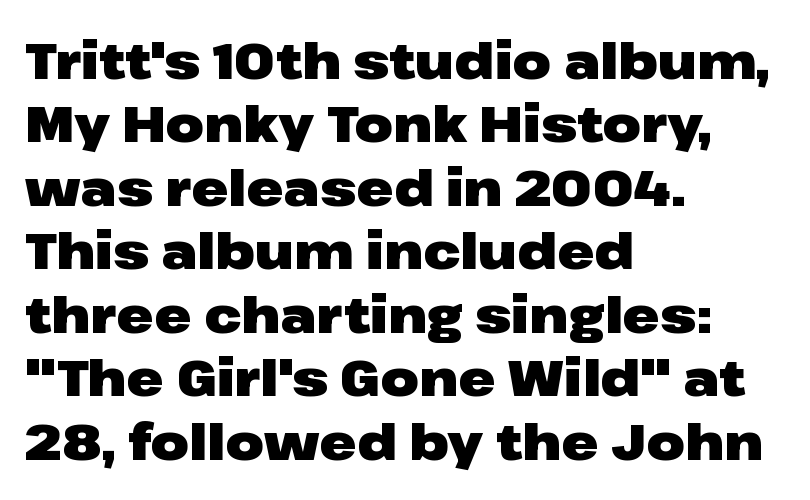
Q: Is the text bold? A: Yes.
Q: Is the text italic (slanted)? A: No, it is upright.
Q: Is the typeface a serif or a sans-serif typeface? A: Sans-serif.
Q: Is the text underlined? A: No.
Q: How is the paragraph aligned? A: Left-aligned.
Q: Is the spacing between letters normal or unusually wide? A: Normal.
Q: Is the spacing between lines tight, normal or loose? A: Normal.
Q: Width (condensed, normal, or wide)? A: Wide.
Q: Stroke contrast? A: Low.
Q: x-height? A: Medium.
Q: Monospaced? A: No.
